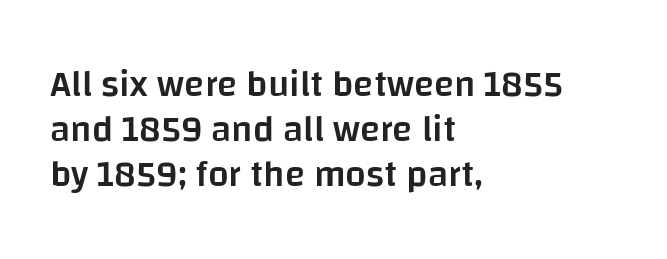
Is the letter spacing exaggerated? No — it looks like the ordinary default. Regarding serifs, this sample does without them. What weight is shown? A semibold, between regular and bold. The type sits square on the baseline with zero lean. Character widths vary here, with narrow letters taking less room than wide ones. The text block is weighted toward the left margin, trailing off unevenly rightward.
